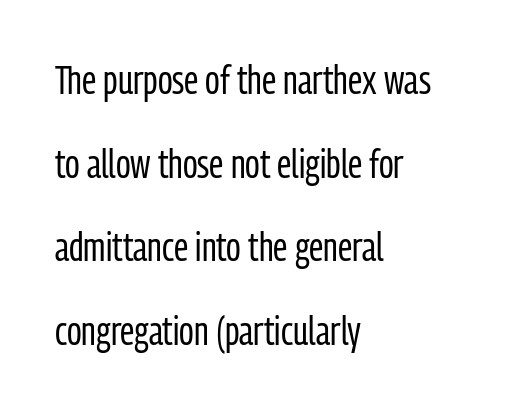
The image shows 40 px regular-weight, condensed sans-serif type, upright; set left-aligned, loose line spacing (2.09x), normal letter spacing, not underlined; low stroke contrast and a medium x-height.
